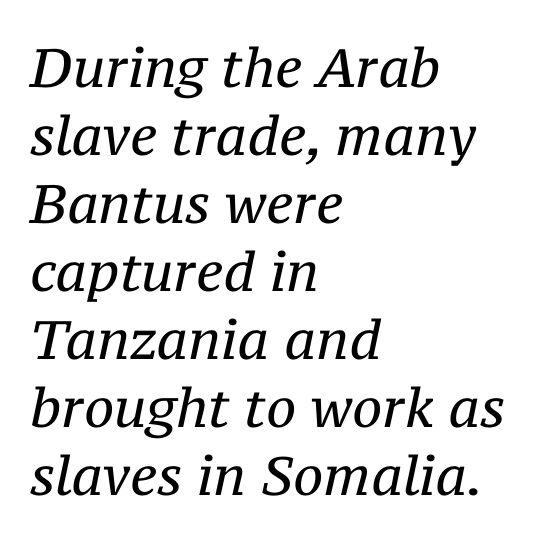
Casual observation: everything's shoved over to the left. Only glyphs here, with clear space below each row. Unbolded letterforms with no extra heft. Think of a printed novel: that variable character pitch is what you see here.
